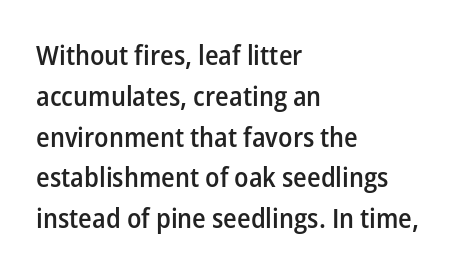
Q: Is the text bold? A: Semi-bold.
Q: Is the text italic (slanted)? A: No, it is upright.
Q: Is the text underlined? A: No.
Q: How is the paragraph aligned? A: Left-aligned.
Q: Is the spacing between letters normal or unusually wide? A: Normal.
Q: Is the spacing between lines tight, normal or loose? A: Normal.
